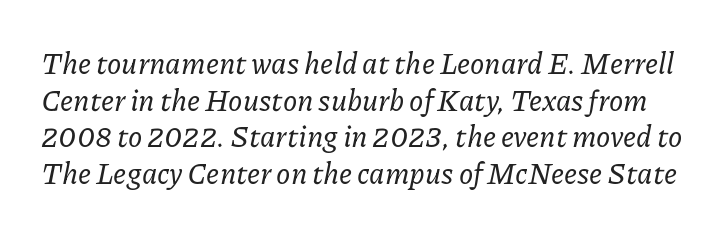
Q: Is the text italic (slanted)? A: Yes, it leans right by about 11 degrees.
Q: Is the typeface a serif or a sans-serif typeface? A: Serif.
Q: Is the text underlined? A: No.
Q: Is the spacing between letters normal or unusually wide? A: Normal.
Q: Is the spacing between lines tight, normal or loose? A: Normal.
Q: Width (condensed, normal, or wide)? A: Normal.
Q: Stroke contrast? A: Low.
Q: x-height? A: Medium.
Q: Monospaced? A: No.
